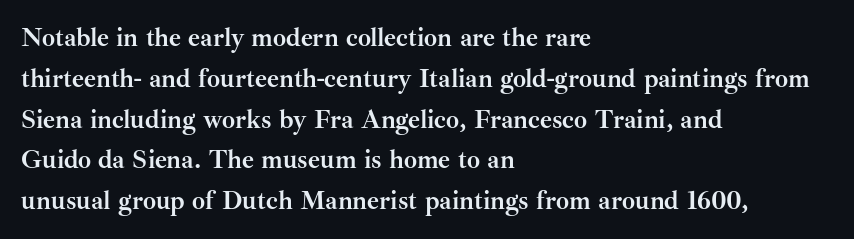
A dark, heavy texture on the line: the type is bold. Characters follow at the spacing the type designer built in. The designer left line spacing at the default. Unmarked baselines from the first word to the last. Posture: vertical.
